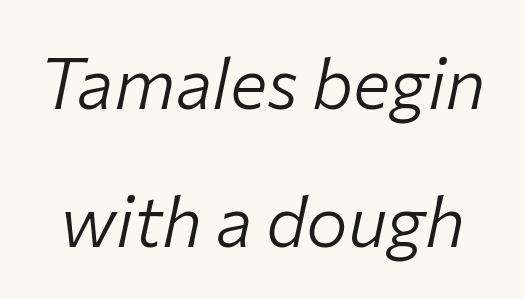
The image shows 70 px light type, italic (leaning right); set loose line spacing (1.97x), normal letter spacing, not underlined; low stroke contrast and a medium x-height.
